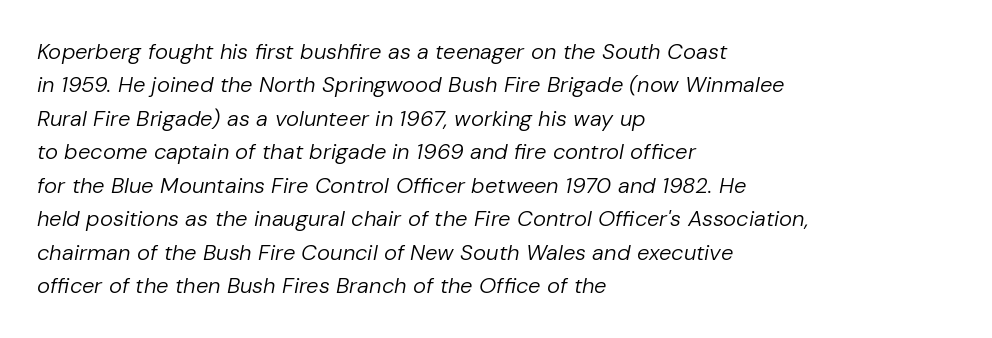
{"italic": "yes", "lean": "right", "slant_degrees": 10, "bold": "no", "underline": "no", "align": "left", "line_spacing": "normal", "line_spacing_ratio": 1.52, "letter_spacing": "normal", "letter_spacing_em": 0.0, "glyph_px": 22}
